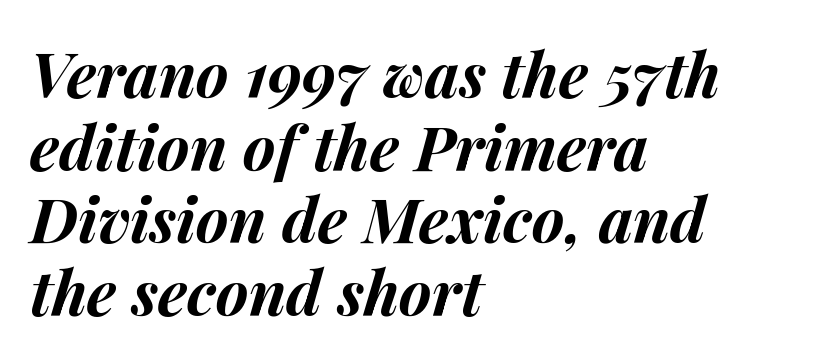
{"italic": "yes", "lean": "right", "slant_degrees": 14, "bold": "yes", "weight": "bold", "width": "normal", "stroke_contrast": "medium", "x_height": "medium", "monospaced": "no", "underline": "no", "align": "left", "line_spacing_ratio": 1.17, "letter_spacing": "normal", "letter_spacing_em": 0.0, "glyph_px": 62}
